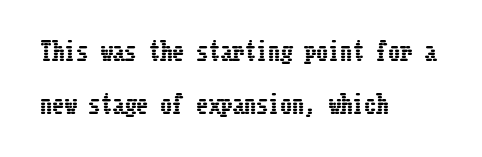
{"italic": "no", "underline": "no", "align": "left", "line_spacing": "loose", "line_spacing_ratio": 2.19, "letter_spacing": "normal", "letter_spacing_em": 0.0, "glyph_px": 24}
